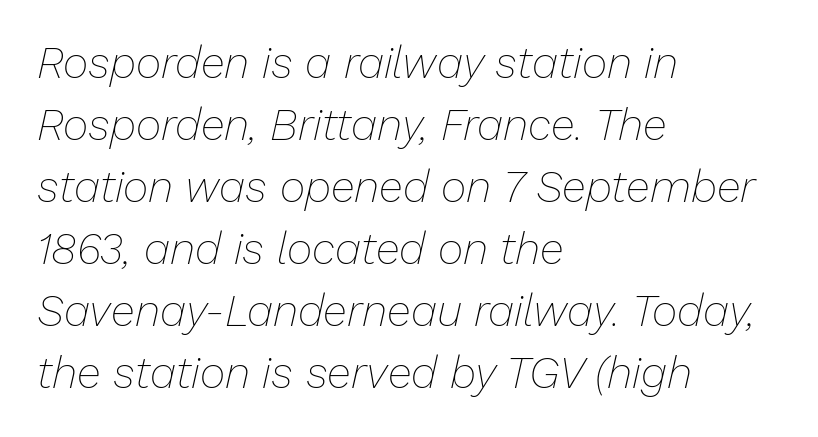
No chunkiness to these letters — they're not bold. Do the characters align in a grid? No, the font is proportional. Underline: absent. Regular leading.
